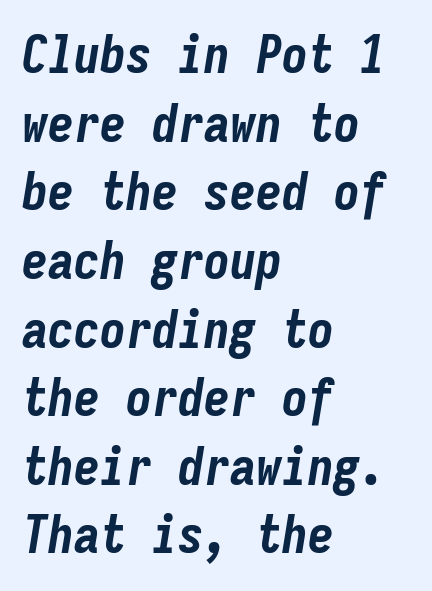
Q: Is the text bold? A: Yes.
Q: Is the text italic (slanted)? A: Yes, it leans right by about 9 degrees.
Q: Is the text underlined? A: No.
Q: How is the paragraph aligned? A: Left-aligned.
Q: Is the spacing between letters normal or unusually wide? A: Normal.
Q: Is the spacing between lines tight, normal or loose? A: Normal.
Q: Width (condensed, normal, or wide)? A: Condensed.
Q: Stroke contrast? A: Low.
Q: x-height? A: Medium.
Q: Monospaced? A: Yes.
